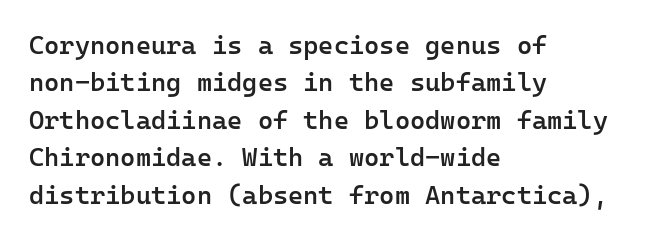
The image shows 26 px text type, upright; set left-aligned, normal line spacing (1.44x), normal letter spacing, not underlined.
